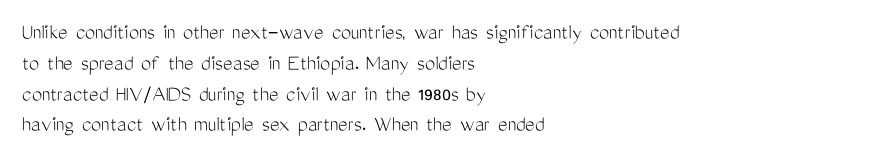
The image shows 23 px text type, upright; set left-aligned, normal line spacing (1.34x), normal letter spacing, not underlined.
